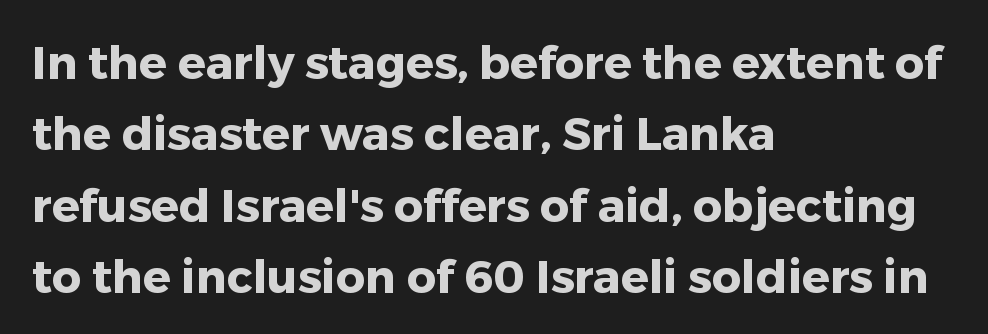
{"serif": "no", "italic": "no", "bold": "yes", "weight": "heavy", "width": "normal", "stroke_contrast": "low", "x_height": "medium", "monospaced": "no", "underline": "no", "align": "left", "line_spacing": "normal", "line_spacing_ratio": 1.55, "letter_spacing": "normal", "letter_spacing_em": 0.0, "glyph_px": 46}
